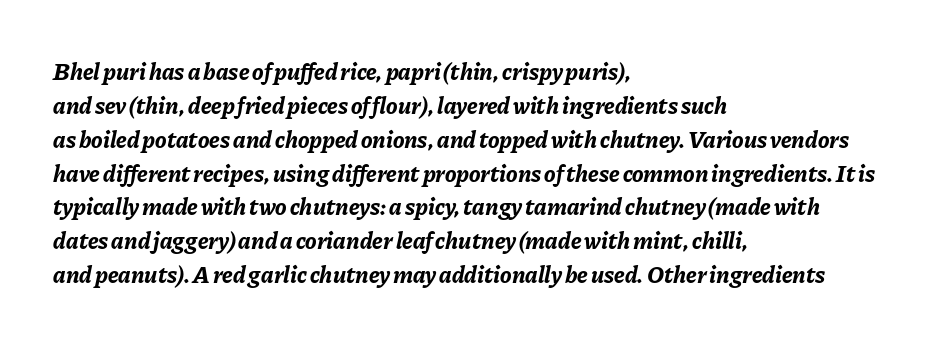
Check under the words: just untouched page. Every row of glyphs begins at an identical x-position on the left. This block has exactly the height ordinary leading produces. Compared with ordinary roman type, these characters are visibly tilted.
